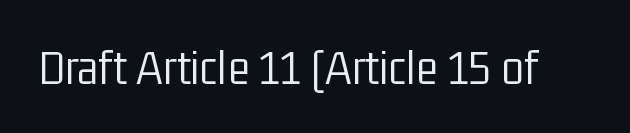
Q: Is the text bold? A: No.
Q: Is the text italic (slanted)? A: No, it is upright.
Q: Is the typeface a serif or a sans-serif typeface? A: Sans-serif.
Q: Is the text underlined? A: No.
Q: Is the spacing between letters normal or unusually wide? A: Normal.
Q: Width (condensed, normal, or wide)? A: Condensed.
Q: Stroke contrast? A: Low.
Q: x-height? A: Medium.
Q: Monospaced? A: No.
